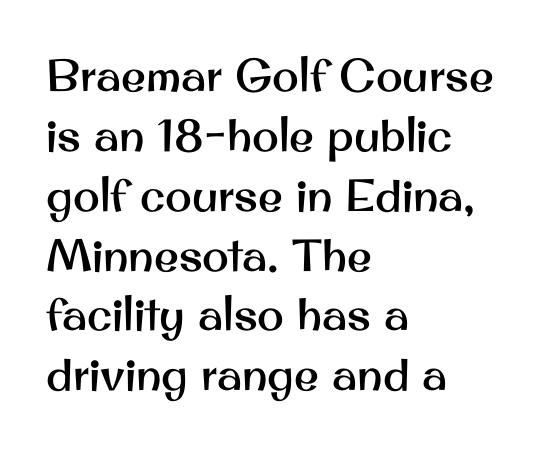
Q: Is the text italic (slanted)? A: No, it is upright.
Q: Is the typeface a serif or a sans-serif typeface? A: Sans-serif.
Q: Is the text underlined? A: No.
Q: How is the paragraph aligned? A: Left-aligned.
Q: Is the spacing between letters normal or unusually wide? A: Normal.
Q: Is the spacing between lines tight, normal or loose? A: Normal.
Q: Width (condensed, normal, or wide)? A: Normal.
Q: Stroke contrast? A: Medium.
Q: x-height? A: Small.
Q: Monospaced? A: No.
